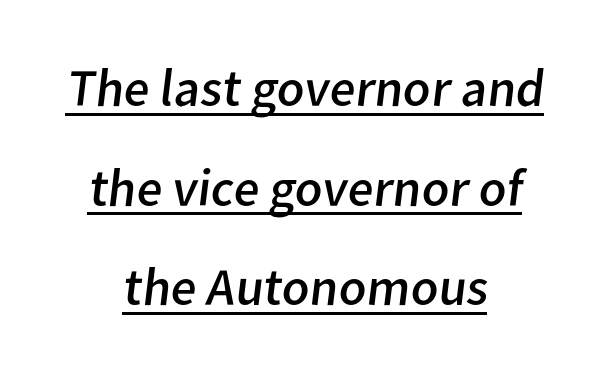
{"serif": "no", "bold": "no", "weight": "regular", "width": "normal", "stroke_contrast": "low", "x_height": "medium", "monospaced": "no", "underline": "yes", "align": "center", "line_spacing_ratio": 1.88, "letter_spacing": "normal", "letter_spacing_em": 0.0, "glyph_px": 53}
